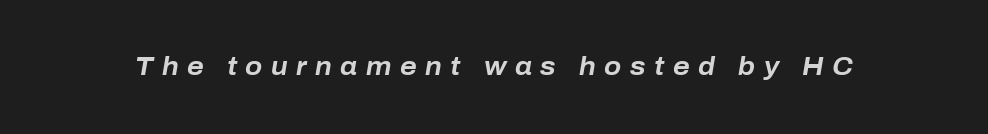
Inter-character spacing is expanded well beyond the font's built-in metrics. The face used here has a pronounced slope to its letters. Plain, unruled lines of type. Its strokes are broad and dark, the hallmark of bold type.
